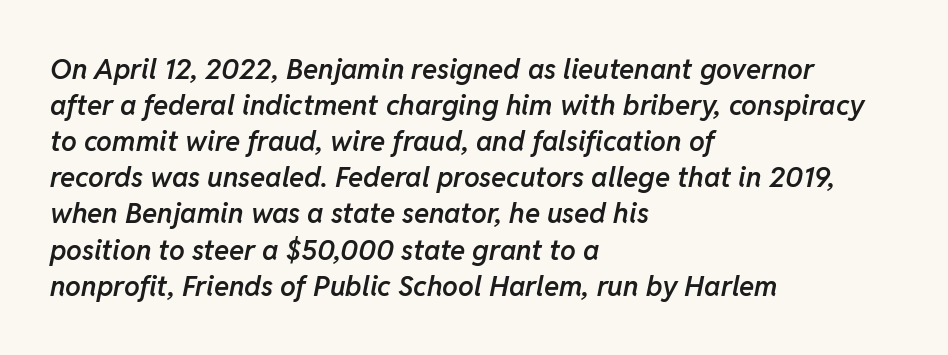
There is no visible air inserted between adjacent glyphs. The letters are semibold — heavier than regular but short of a full bold. What's the leading like? Ordinary, nothing unusual. No word sits above an underline. Varying glyph widths throughout — classic text-font behaviour.
